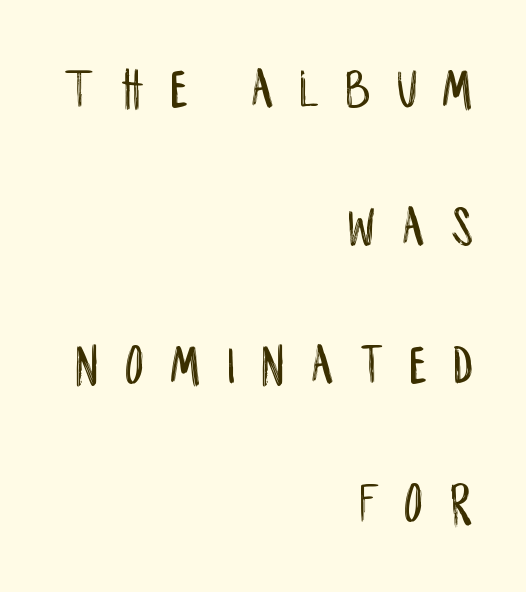
The image shows 57 px condensed sans-serif type, upright; set right-aligned, loose line spacing (2.42x), unusually wide letter spacing (+0.47 em), not underlined; low stroke contrast and a large x-height.
